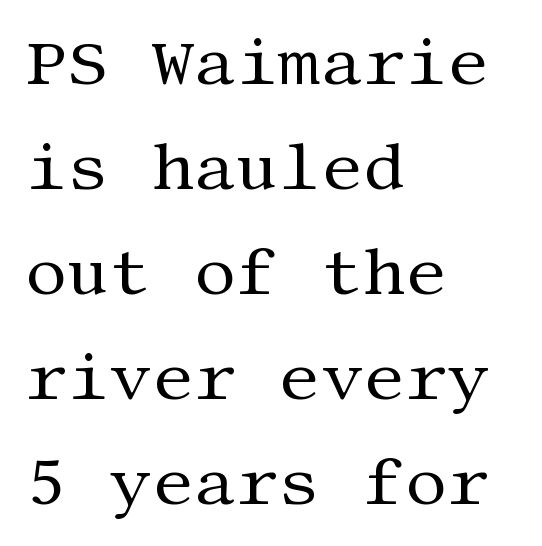
The font family rendered here belongs to the serif group. A roman cut, with each character standing at attention. The rag falls on the right side of this text block. Stroke mass is kept to a normal reading level or below. Reading down the column, the eye jumps a familiar distance to each next line.
